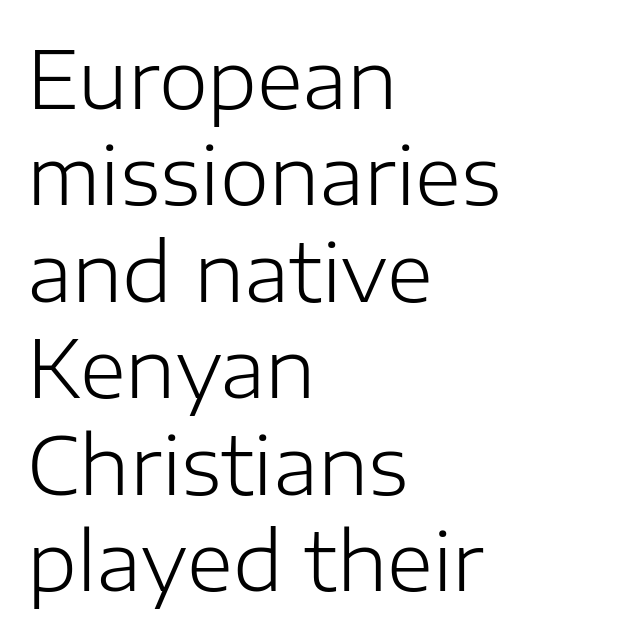
The image shows 79 px light sans-serif type, upright; set left-aligned, line spacing 1.22x, normal letter spacing, not underlined; low stroke contrast and a medium x-height.
